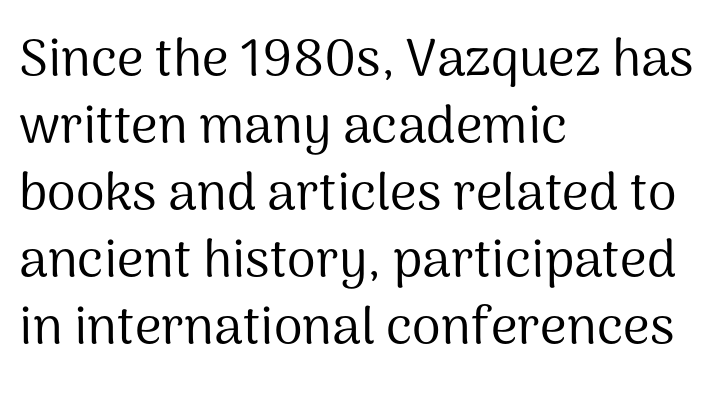
The space directly below the letters is spotless. The gaps between neighbouring characters are ordinary and unremarkable. Looks like regular typesetting: each glyph gets only the width it needs. Unlike italic type, these characters show no tilt at all.
